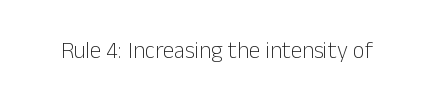
{"italic": "no", "bold": "no", "underline": "no", "letter_spacing": "normal", "letter_spacing_em": 0.0, "glyph_px": 23}
